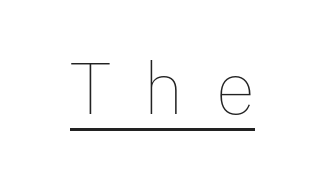
The image shows 73 px thin type, upright; set centered, unusually wide letter spacing (+0.44 em), underlined; low stroke contrast and a medium x-height.
